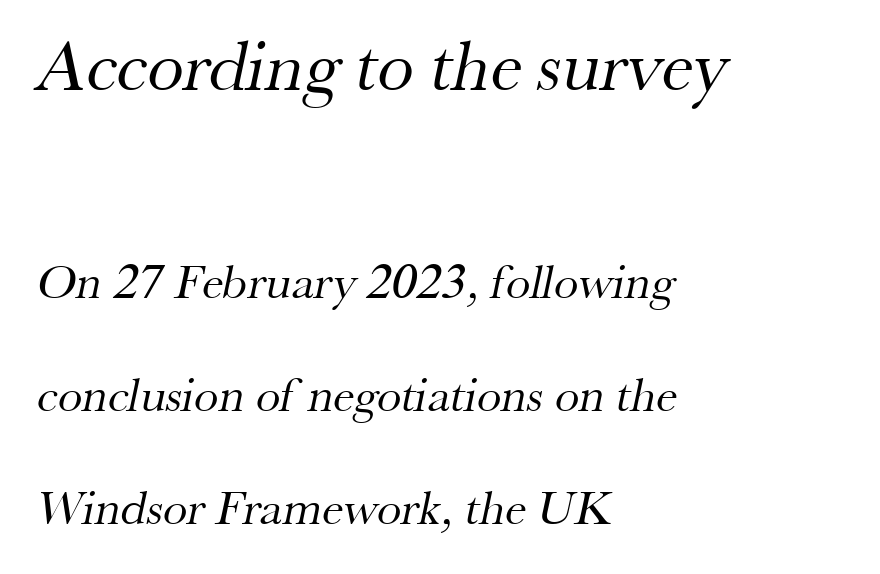
{"serif": "yes", "bold": "no", "weight": "regular", "width": "normal", "stroke_contrast": "medium", "x_height": "small", "monospaced": "no", "underline": "no", "align": "left", "line_spacing": "loose", "line_spacing_ratio": 2.3, "letter_spacing": "normal", "letter_spacing_em": 0.0, "larger_block": "first", "size_ratio": 1.49, "glyph_px": 73}
